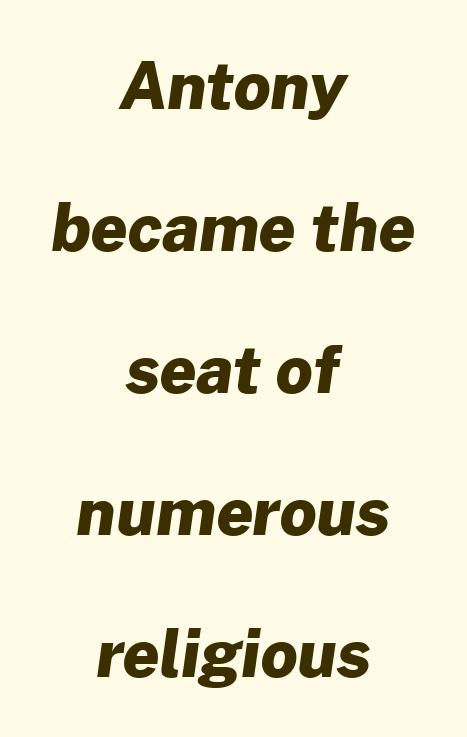
Every row of glyphs is offset so its center matches the block's center. This is heavy type, rendered in bold. A typesetter would call this proportional, since set widths differ per character. Compared with typical paragraphs, the rows here are farther apart.
